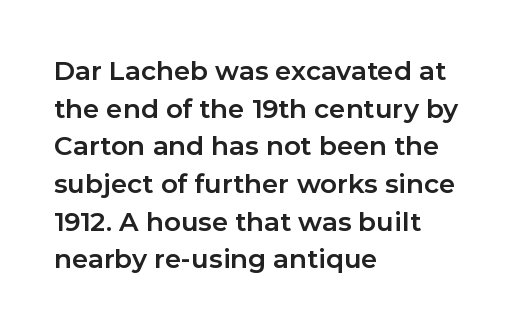
Q: Is the text bold? A: Yes.
Q: Is the text italic (slanted)? A: No, it is upright.
Q: Is the text underlined? A: No.
Q: How is the paragraph aligned? A: Left-aligned.
Q: Is the spacing between letters normal or unusually wide? A: Normal.
Q: Is the spacing between lines tight, normal or loose? A: Normal.
